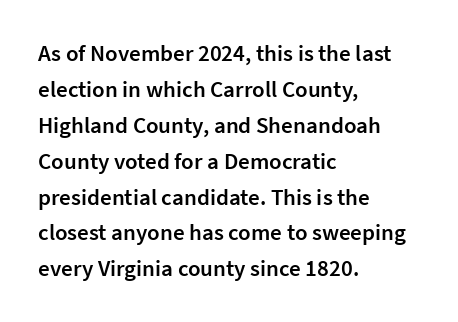
The image shows 23 px text type, upright; set left-aligned, normal line spacing (1.56x), normal letter spacing, not underlined.
